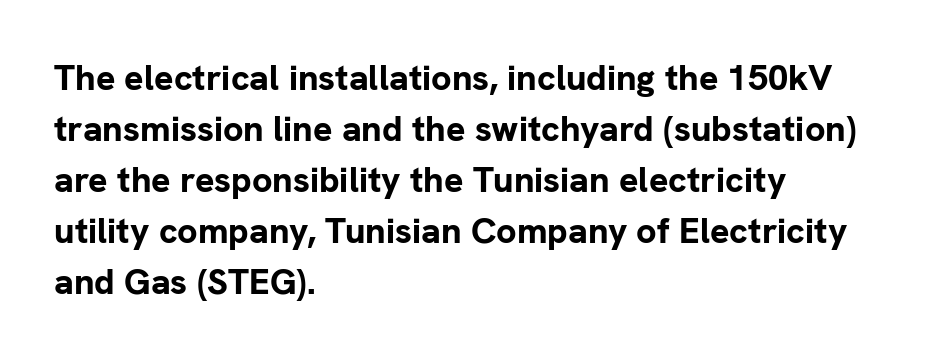
{"serif": "no", "italic": "no", "bold": "yes", "weight": "bold", "width": "normal", "stroke_contrast": "low", "x_height": "medium", "monospaced": "no", "underline": "no", "align": "left", "line_spacing": "normal", "line_spacing_ratio": 1.42, "letter_spacing": "normal", "letter_spacing_em": 0.0, "glyph_px": 36}
